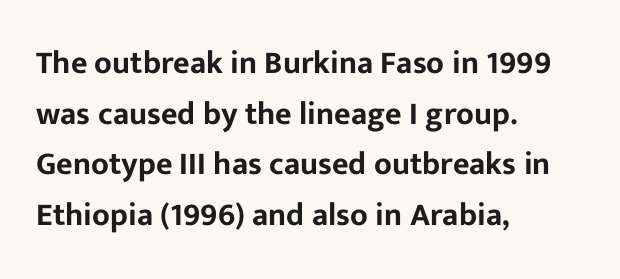
It's the straight-up-and-down kind of type. This sample uses a sans-serif face. Each letter keeps its own natural width here, so spacing adapts to shape. Layout note: lines flush left. The tracking reads as untouched default to a designer's eye. Is there much room between lines? A standard amount, neither cramped nor airy.
